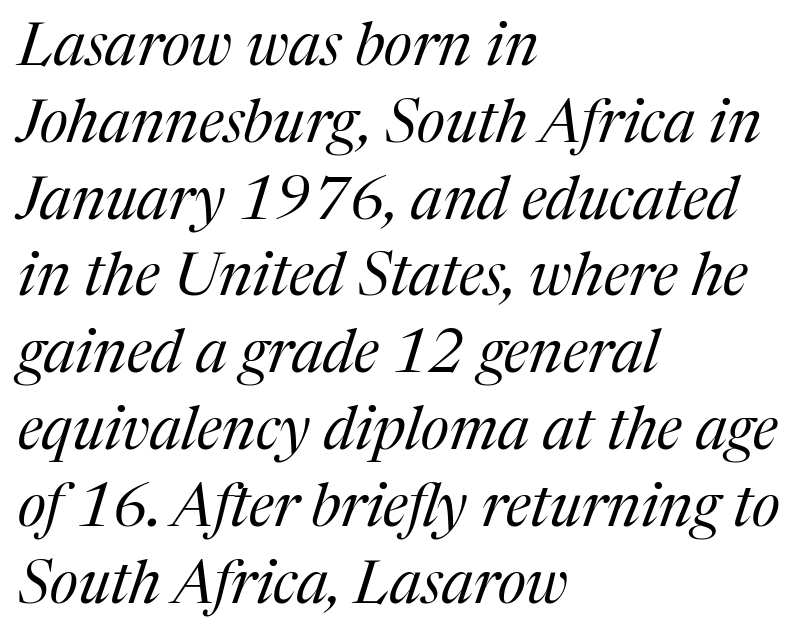
Q: Is the text bold? A: No.
Q: Is the text italic (slanted)? A: Yes, it leans right by about 17 degrees.
Q: Is the typeface a serif or a sans-serif typeface? A: Serif.
Q: Is the text underlined? A: No.
Q: How is the paragraph aligned? A: Left-aligned.
Q: Is the spacing between letters normal or unusually wide? A: Normal.
Q: Is the spacing between lines tight, normal or loose? A: Normal.
Q: Width (condensed, normal, or wide)? A: Normal.
Q: Stroke contrast? A: Medium.
Q: x-height? A: Medium.
Q: Monospaced? A: No.
